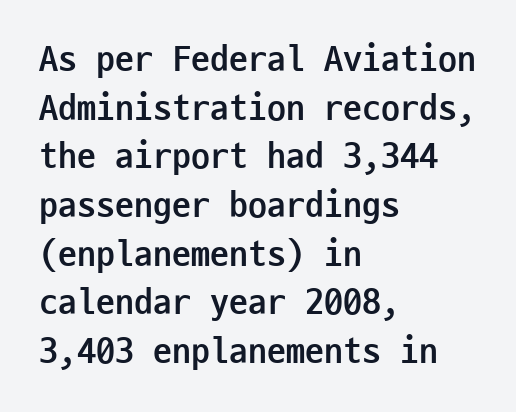
Lines of text with bare space underneath. Does the leading feel generous? No, just average. The rendering keeps characters at their native spacing. Looks like terminal output: every glyph gets an equal slot. Typographically, this falls in the sans-serif category. Teacher's note: observe the even left margin — that is flush-left alignment.
